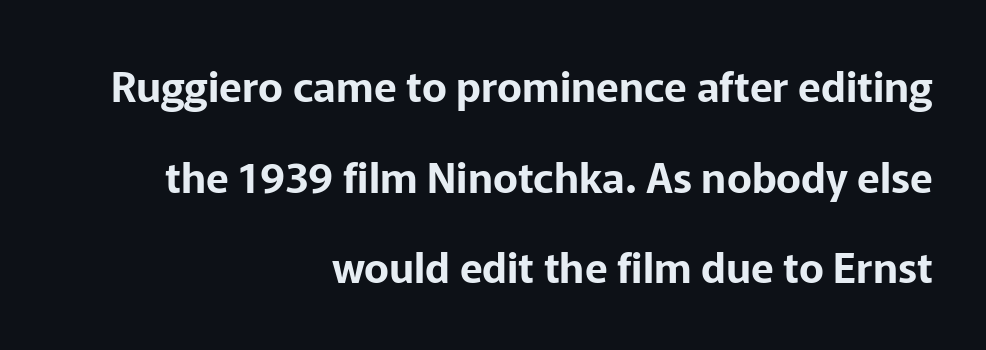
{"serif": "no", "italic": "no", "width": "normal", "stroke_contrast": "low", "x_height": "medium", "monospaced": "no", "underline": "no", "align": "right", "line_spacing": "loose", "line_spacing_ratio": 2.16, "letter_spacing": "normal", "letter_spacing_em": 0.0, "glyph_px": 42}
